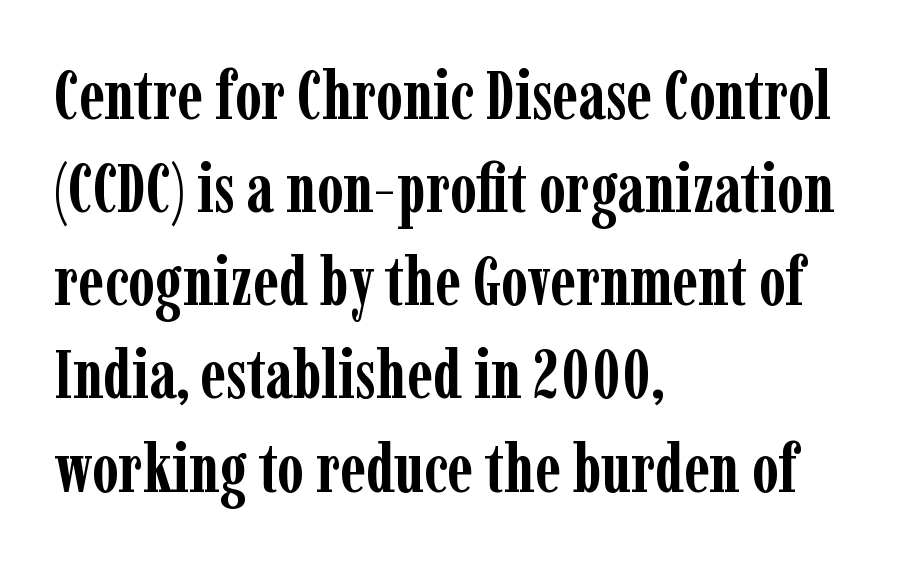
Q: Is the text bold? A: Yes.
Q: Is the text italic (slanted)? A: No, it is upright.
Q: Is the typeface a serif or a sans-serif typeface? A: Serif.
Q: Is the text underlined? A: No.
Q: How is the paragraph aligned? A: Left-aligned.
Q: Is the spacing between letters normal or unusually wide? A: Normal.
Q: Is the spacing between lines tight, normal or loose? A: Normal.
Q: Width (condensed, normal, or wide)? A: Condensed.
Q: Stroke contrast? A: Low.
Q: x-height? A: Medium.
Q: Monospaced? A: No.
